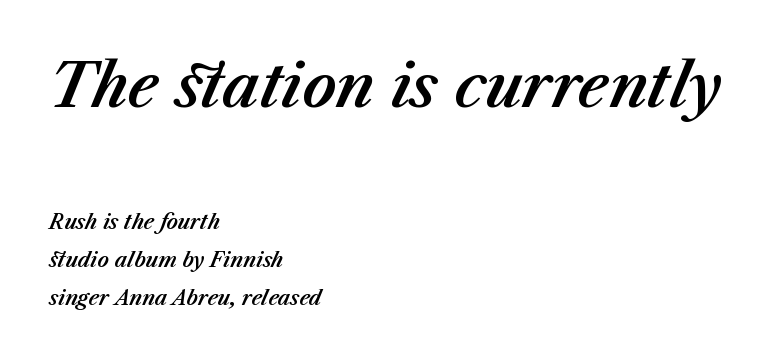
Note: larger setting up top, smaller setting below. Between one letter and the next there's only the usual sliver of space. The lines are spread far apart with generous leading. This rendering features lettering with no underline.
